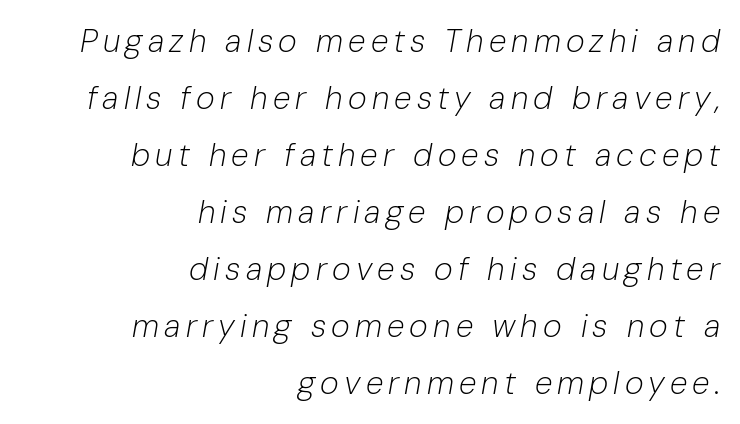
The image shows 32 px light type, italic (leaning right); set right-aligned, line spacing 1.78x, not underlined; low stroke contrast and a medium x-height.
